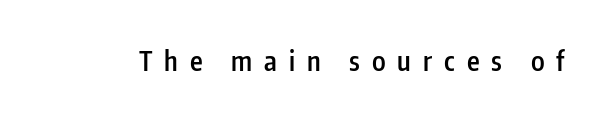
{"italic": "no", "bold": "semi", "underline": "no", "letter_spacing": "wide", "letter_spacing_em": 0.44, "glyph_px": 27}
